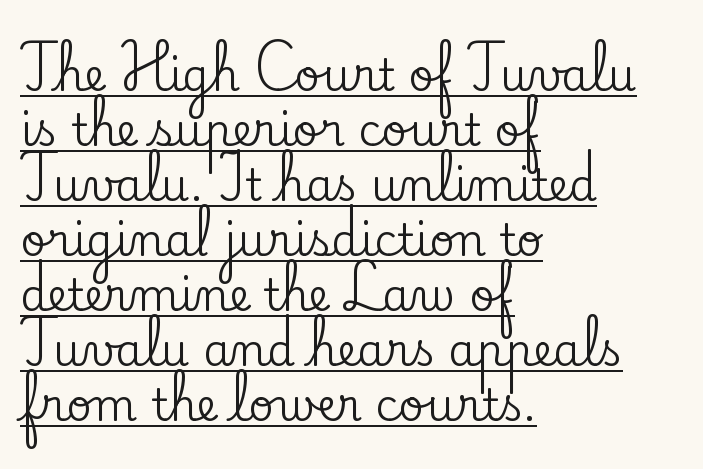
The image shows 44 px serif type, upright; set left-aligned, normal line spacing (1.25x), normal letter spacing, underlined; low stroke contrast and a small x-height.
